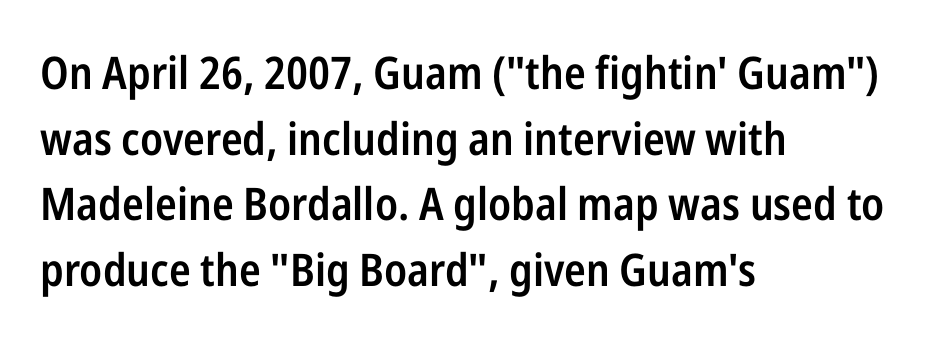
{"serif": "no", "italic": "no", "bold": "semi", "weight": "semibold", "width": "condensed", "stroke_contrast": "low", "x_height": "medium", "monospaced": "no", "underline": "no", "align": "left", "line_spacing": "normal", "line_spacing_ratio": 1.46, "letter_spacing": "normal", "letter_spacing_em": 0.0, "glyph_px": 45}
